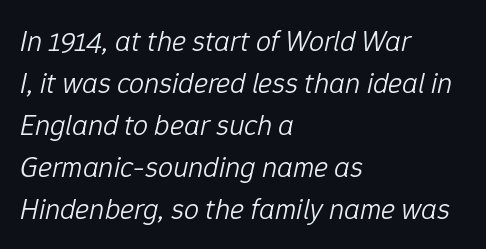
Q: Is the text bold? A: No.
Q: Is the text italic (slanted)? A: Yes, it leans right by about 12 degrees.
Q: Is the text underlined? A: No.
Q: How is the paragraph aligned? A: Left-aligned.
Q: Is the spacing between letters normal or unusually wide? A: Normal.
Q: Is the spacing between lines tight, normal or loose? A: Normal.
Q: Width (condensed, normal, or wide)? A: Normal.
Q: Stroke contrast? A: Low.
Q: x-height? A: Medium.
Q: Monospaced? A: No.
